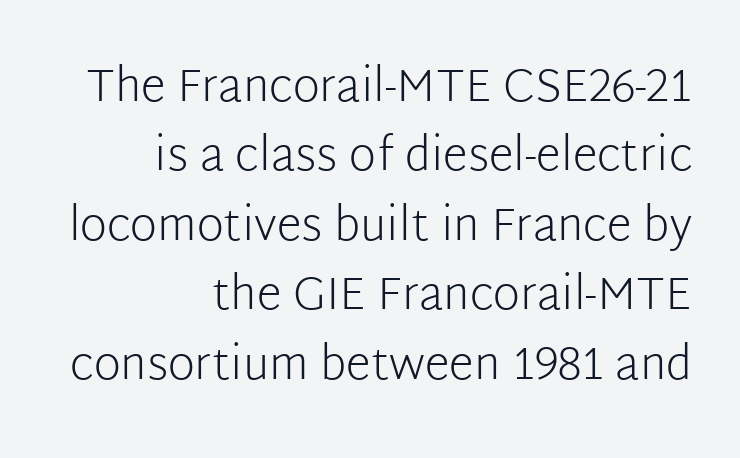
The image shows 46 px light sans-serif type, upright; set right-aligned, normal line spacing (1.51x), normal letter spacing, not underlined; low stroke contrast and a medium x-height.
